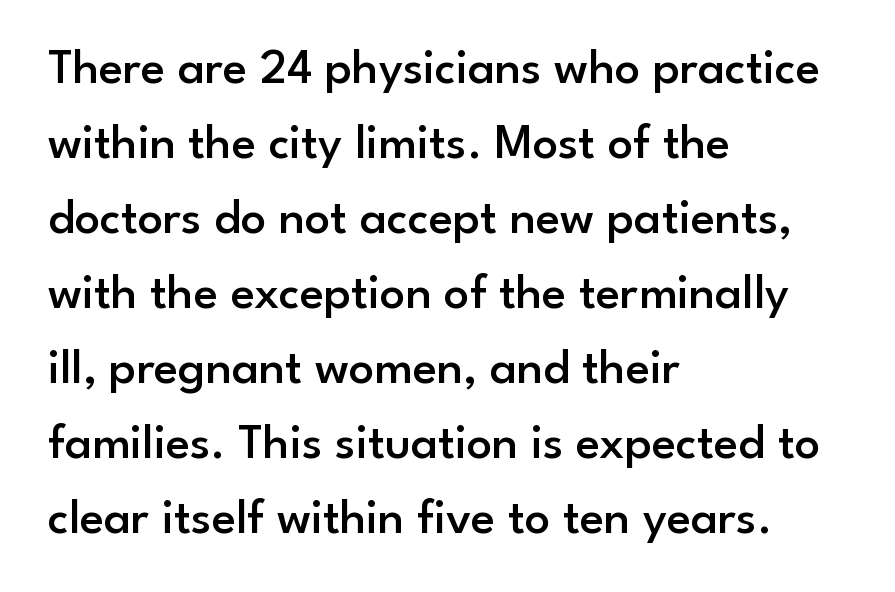
Q: Is the text bold? A: Semi-bold.
Q: Is the text italic (slanted)? A: No, it is upright.
Q: Is the typeface a serif or a sans-serif typeface? A: Sans-serif.
Q: Is the text underlined? A: No.
Q: How is the paragraph aligned? A: Left-aligned.
Q: Is the spacing between letters normal or unusually wide? A: Normal.
Q: Is the spacing between lines tight, normal or loose? A: Normal.
Q: Width (condensed, normal, or wide)? A: Normal.
Q: Stroke contrast? A: Low.
Q: x-height? A: Small.
Q: Monospaced? A: No.
